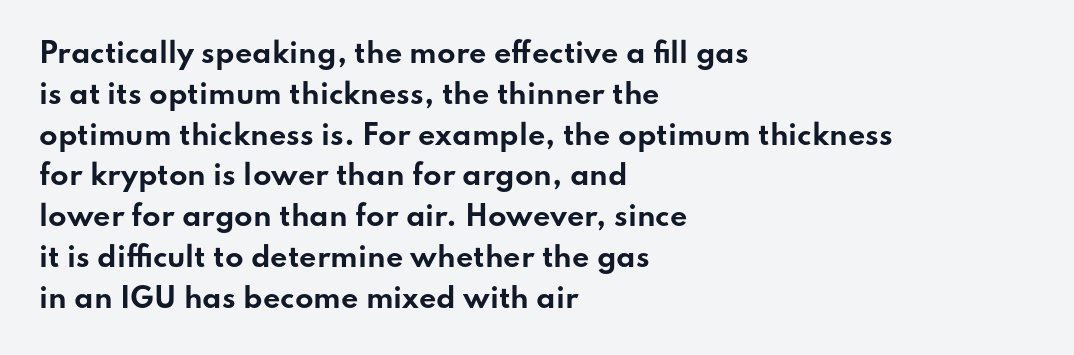
The image shows 27 px bold type, upright; set left-aligned, normal line spacing (1.51x), normal letter spacing, not underlined.
